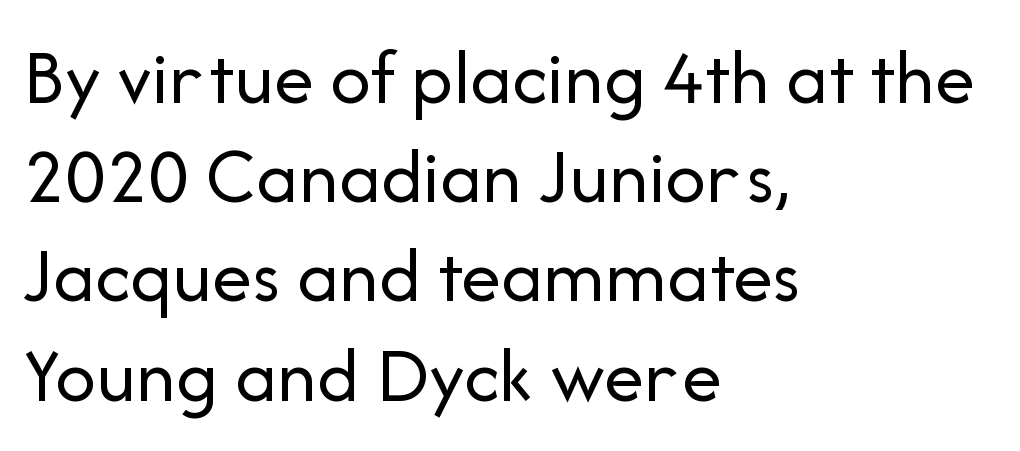
The type family on display is of the sans-serif kind. Tracking here is standard; glyphs follow each other at the usual distance. Posture: upright roman. The passage shown is not underscored anywhere. This rendering uses left alignment, leaving the right contour irregular. Is this a fixed-width face? No — the glyphs have proportional, varying widths.
